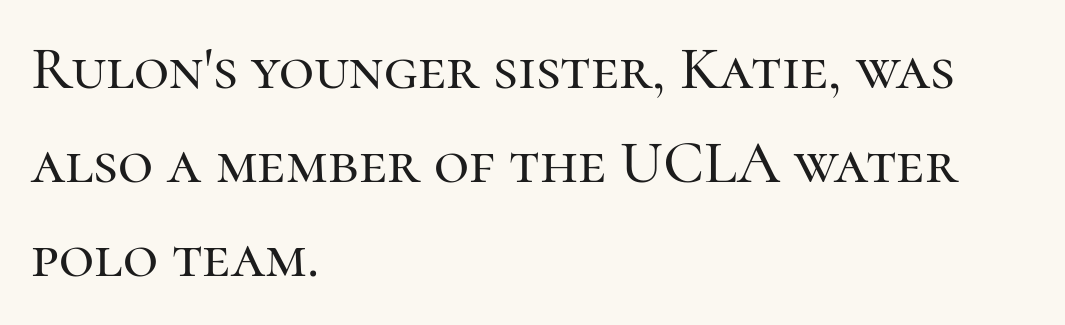
The letters advance in unequal steps, a hallmark of proportional type. How are the letters spaced? Ordinarily, with no added tracking. Vertically, the passage feels balanced, rows spaced as you'd expect. The foot of each line stays bare and open. Characters remain perfectly vertical along every line.
